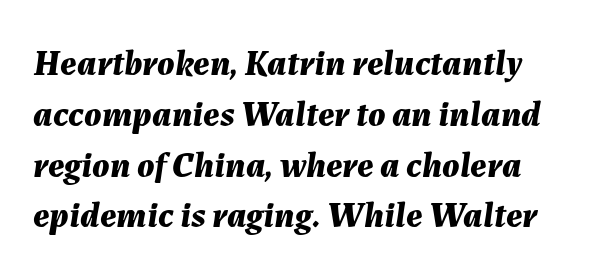
Q: Is the text bold? A: Yes.
Q: Is the text italic (slanted)? A: Yes, it leans right by about 7 degrees.
Q: Is the text underlined? A: No.
Q: Is the spacing between letters normal or unusually wide? A: Normal.
Q: Is the spacing between lines tight, normal or loose? A: Normal.
Q: Width (condensed, normal, or wide)? A: Normal.
Q: Stroke contrast? A: Medium.
Q: x-height? A: Medium.
Q: Monospaced? A: No.
